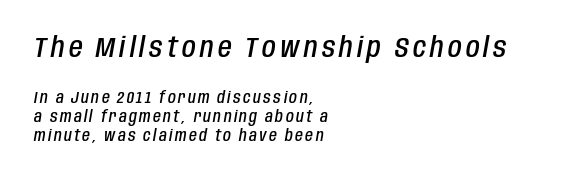
The image shows 28 px semibold, condensed type, italic (leaning right); set left-aligned, line spacing 1.19x, not underlined; the first (top) block is 1.75x larger; low stroke contrast and a large x-height.
